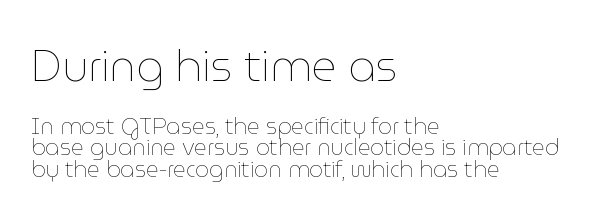
{"italic": "no", "bold": "no", "weight": "thin", "width": "normal", "stroke_contrast": "low", "x_height": "medium", "monospaced": "no", "underline": "no", "align": "left", "line_spacing": "tight", "line_spacing_ratio": 0.98, "letter_spacing": "normal", "letter_spacing_em": 0.0, "larger_block": "first", "size_ratio": 1.95, "glyph_px": 43}
